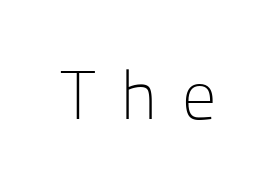
The image shows 68 px light sans-serif type, upright; set unusually wide letter spacing (+0.37 em), not underlined; low stroke contrast and a medium x-height.
